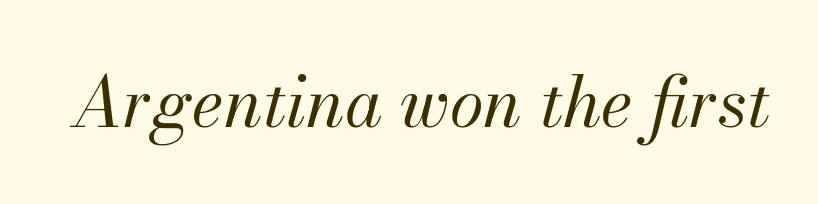
The letters advance in unequal steps, a hallmark of proportional type. The typography opts for an oblique posture over an upright one. Is the letter spacing exaggerated? No — it looks like the ordinary default. Stems here are at most as thick as an everyday book face. The baseline area is clear.
